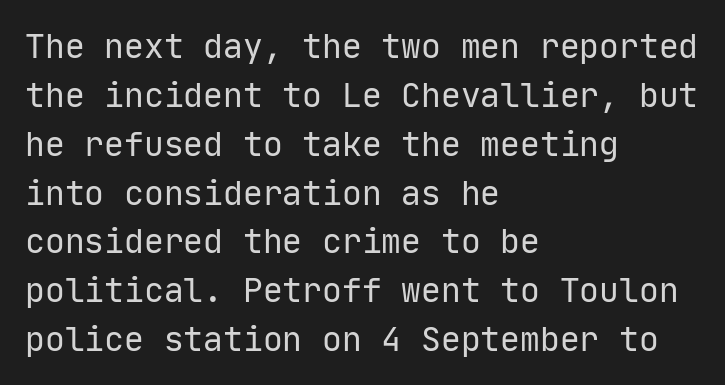
The image shows 33 px regular-weight sans-serif type, upright, monospaced; set left-aligned, normal line spacing (1.48x), normal letter spacing, not underlined; low stroke contrast and a medium x-height.
